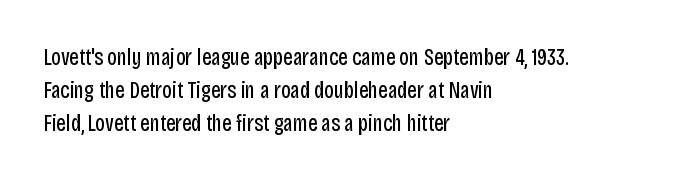
Q: Is the text bold? A: No.
Q: Is the text italic (slanted)? A: No, it is upright.
Q: Is the text underlined? A: No.
Q: How is the paragraph aligned? A: Left-aligned.
Q: Is the spacing between letters normal or unusually wide? A: Normal.
Q: Is the spacing between lines tight, normal or loose? A: Normal.
